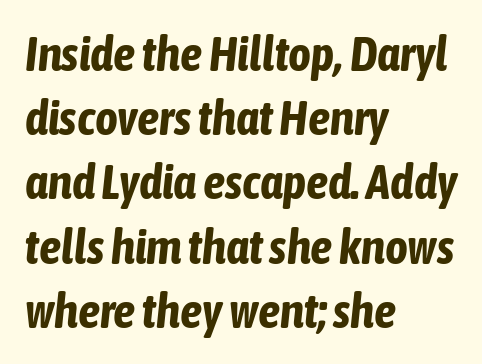
{"italic": "yes", "lean": "right", "slant_degrees": 6, "bold": "yes", "weight": "bold", "width": "condensed", "stroke_contrast": "low", "x_height": "medium", "monospaced": "no", "underline": "no", "align": "left", "line_spacing": "normal", "line_spacing_ratio": 1.31, "letter_spacing": "normal", "letter_spacing_em": 0.0, "glyph_px": 49}
